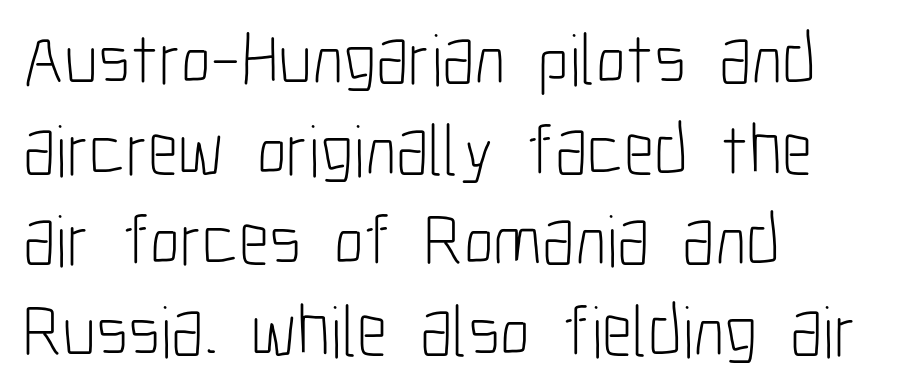
Glance below the letters and you will spot only blank space. The passage shown is not bold in any degree. You can tell it's not italic because the verticals are truly vertical. The letters advance in unequal steps, a hallmark of proportional type.
